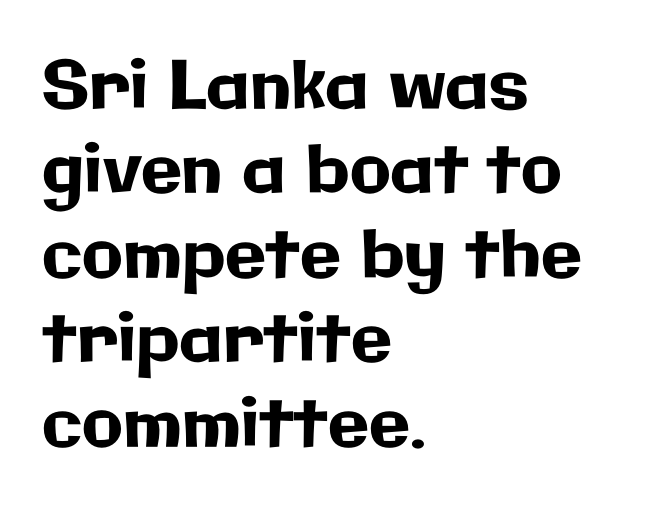
Q: Is the text italic (slanted)? A: No, it is upright.
Q: Is the typeface a serif or a sans-serif typeface? A: Sans-serif.
Q: Is the text underlined? A: No.
Q: How is the paragraph aligned? A: Left-aligned.
Q: Is the spacing between letters normal or unusually wide? A: Normal.
Q: Is the spacing between lines tight, normal or loose? A: Normal.
Q: Width (condensed, normal, or wide)? A: Normal.
Q: Stroke contrast? A: Low.
Q: x-height? A: Medium.
Q: Monospaced? A: No.
